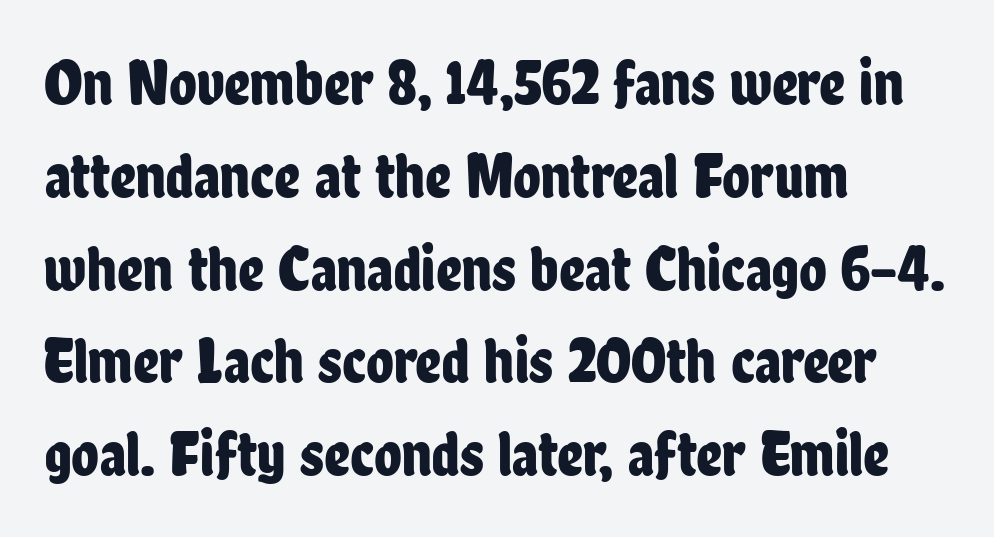
Q: Is the text italic (slanted)? A: No, it is upright.
Q: Is the typeface a serif or a sans-serif typeface? A: Sans-serif.
Q: Is the text underlined? A: No.
Q: How is the paragraph aligned? A: Left-aligned.
Q: Is the spacing between letters normal or unusually wide? A: Normal.
Q: Is the spacing between lines tight, normal or loose? A: Normal.
Q: Width (condensed, normal, or wide)? A: Condensed.
Q: Stroke contrast? A: Low.
Q: x-height? A: Medium.
Q: Monospaced? A: No.
